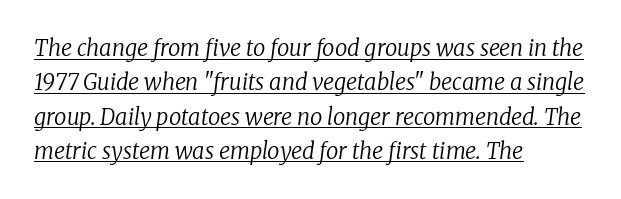
The rows are spaced the way most documents space them. The lines in this sample share a left origin and differ only in where they stop. The font sits on the lighter half of the weight spectrum, regular included. Does the lettering tilt? It does — this is italic. The words here are underlined. Compared with typical body copy, the letter spacing here is the same.
